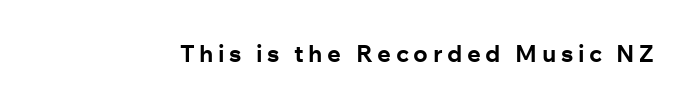
The image shows 24 px bold type, upright; set not underlined.
